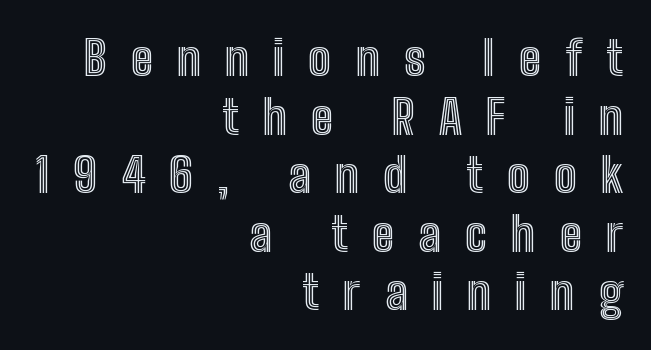
{"italic": "no", "width": "condensed", "x_height": "medium", "monospaced": "no", "underline": "no", "align": "right", "line_spacing_ratio": 1.22, "letter_spacing": "wide", "letter_spacing_em": 0.5, "glyph_px": 48}
